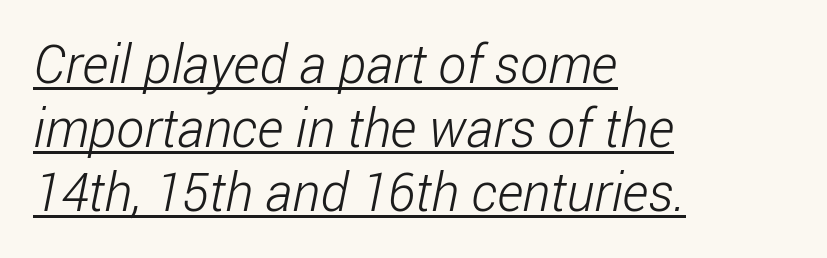
{"serif": "no", "bold": "no", "weight": "light", "width": "condensed", "stroke_contrast": "low", "x_height": "medium", "monospaced": "no", "underline": "yes", "align": "left", "line_spacing_ratio": 1.21, "letter_spacing": "normal", "letter_spacing_em": 0.0, "glyph_px": 53}
